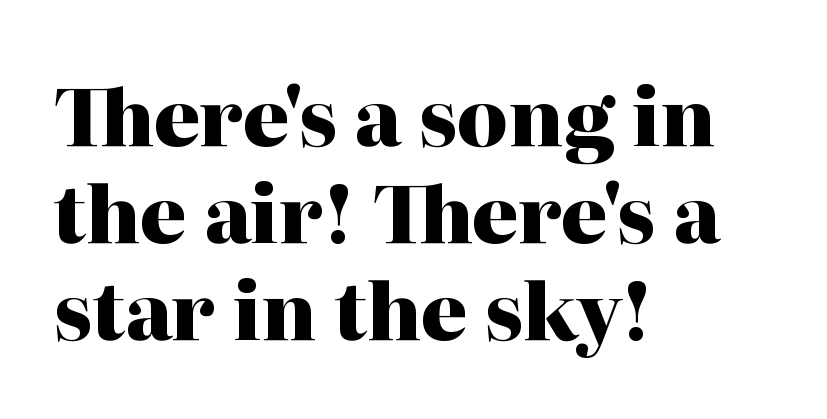
The image shows 79 px heavy serif type, upright; set left-aligned, line spacing 1.23x, normal letter spacing, not underlined; high stroke contrast and a medium x-height.
